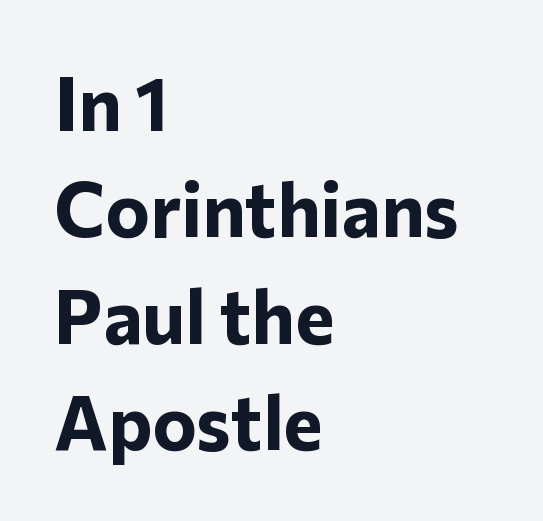
Typographic density is high because the face is bold. These lines are set flush left with a ragged right edge. Leading matches the norm, producing a regular column. Do the characters align in a grid? No, the font is proportional.
